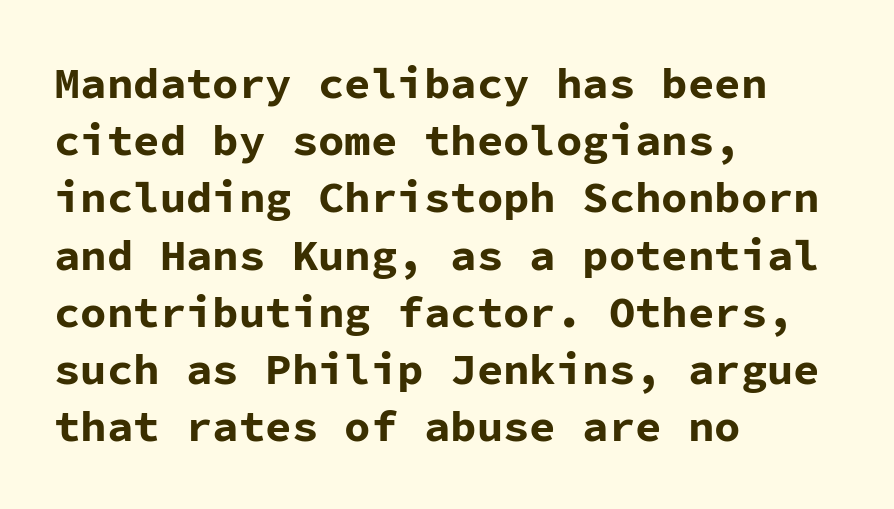
Q: Is the text bold? A: Yes.
Q: Is the text italic (slanted)? A: No, it is upright.
Q: Is the typeface a serif or a sans-serif typeface? A: Sans-serif.
Q: Is the text underlined? A: No.
Q: How is the paragraph aligned? A: Left-aligned.
Q: Is the spacing between letters normal or unusually wide? A: Normal.
Q: Is the spacing between lines tight, normal or loose? A: Normal.
Q: Width (condensed, normal, or wide)? A: Normal.
Q: Stroke contrast? A: Low.
Q: x-height? A: Medium.
Q: Monospaced? A: Yes.
